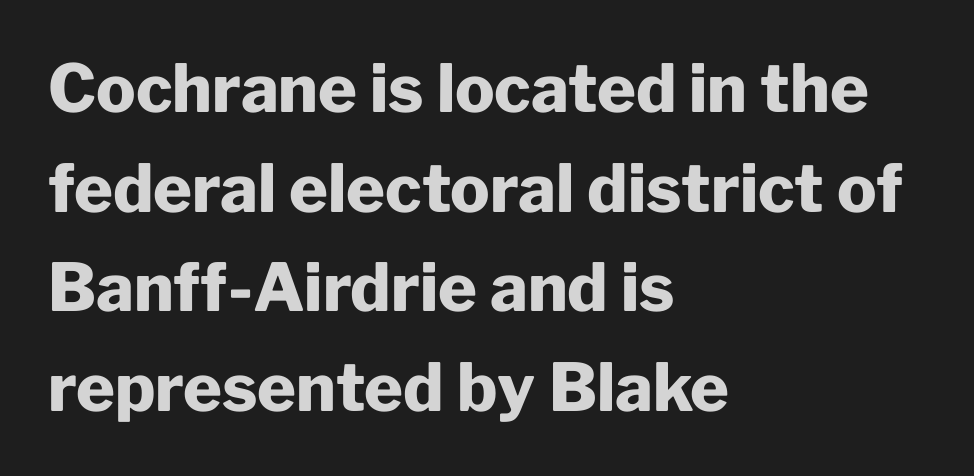
Q: Is the text bold? A: Yes.
Q: Is the text italic (slanted)? A: No, it is upright.
Q: Is the typeface a serif or a sans-serif typeface? A: Sans-serif.
Q: Is the text underlined? A: No.
Q: How is the paragraph aligned? A: Left-aligned.
Q: Is the spacing between letters normal or unusually wide? A: Normal.
Q: Is the spacing between lines tight, normal or loose? A: Normal.
Q: Width (condensed, normal, or wide)? A: Normal.
Q: Stroke contrast? A: Low.
Q: x-height? A: Medium.
Q: Monospaced? A: No.
